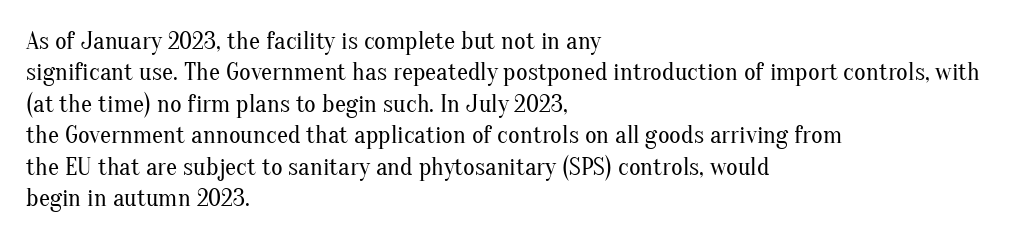
Q: Is the text bold? A: No.
Q: Is the text italic (slanted)? A: No, it is upright.
Q: Is the text underlined? A: No.
Q: How is the paragraph aligned? A: Left-aligned.
Q: Is the spacing between letters normal or unusually wide? A: Normal.
Q: Is the spacing between lines tight, normal or loose? A: Normal.
